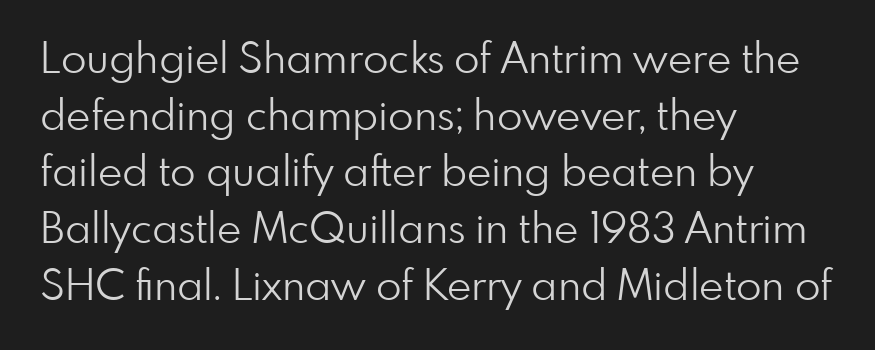
The image shows 42 px light sans-serif type, upright; set left-aligned, normal line spacing (1.35x), normal letter spacing, not underlined; low stroke contrast and a small x-height.
